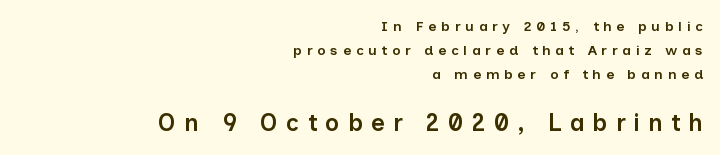
The image shows 24 px text type, upright; set right-aligned, line spacing 1.71x, unusually wide letter spacing (+0.34 em), not underlined; the second (bottom) block is 1.71x larger.
